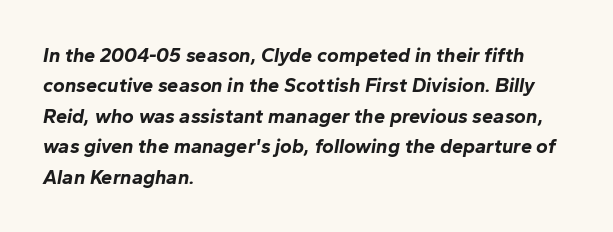
The image shows 20 px bold type, italic (leaning right); set left-aligned, normal line spacing (1.52x), normal letter spacing, not underlined.
